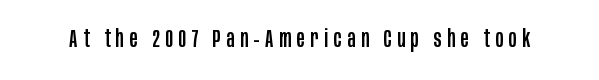
{"italic": "no", "underline": "no", "letter_spacing": "wide", "letter_spacing_em": 0.24, "glyph_px": 24}
